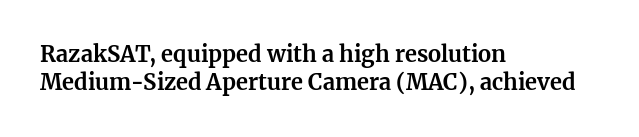
The image shows 22 px bold type, upright; set left-aligned, normal line spacing (1.29x), normal letter spacing, not underlined.
